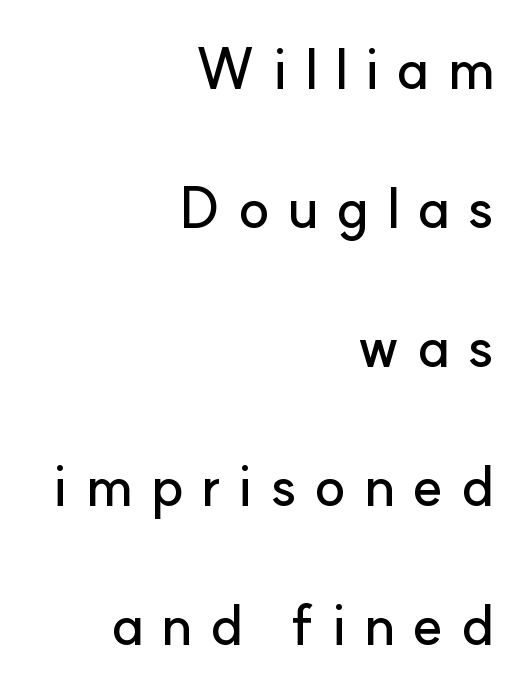
Q: Is the text italic (slanted)? A: No, it is upright.
Q: Is the typeface a serif or a sans-serif typeface? A: Sans-serif.
Q: Is the text underlined? A: No.
Q: How is the paragraph aligned? A: Right-aligned.
Q: Is the spacing between letters normal or unusually wide? A: Unusually wide.
Q: Is the spacing between lines tight, normal or loose? A: Loose.
Q: Width (condensed, normal, or wide)? A: Normal.
Q: Stroke contrast? A: Low.
Q: x-height? A: Small.
Q: Monospaced? A: No.
